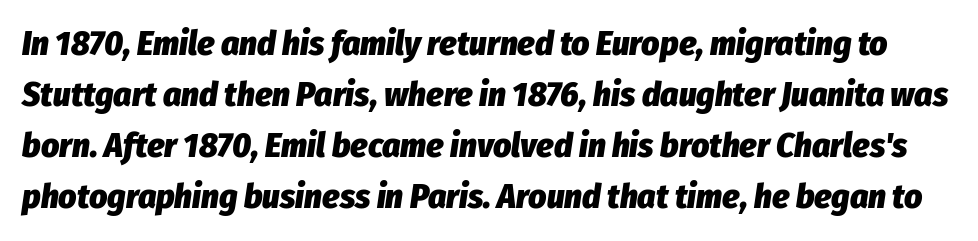
The image shows 35 px heavy, condensed type, italic (leaning right); set normal line spacing (1.46x), normal letter spacing, not underlined; low stroke contrast and a medium x-height.
